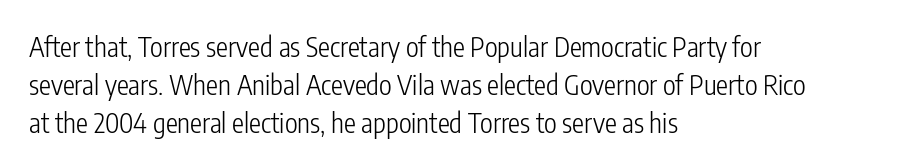
The image shows 27 px text type, upright; set left-aligned, normal line spacing (1.4x), normal letter spacing, not underlined.
